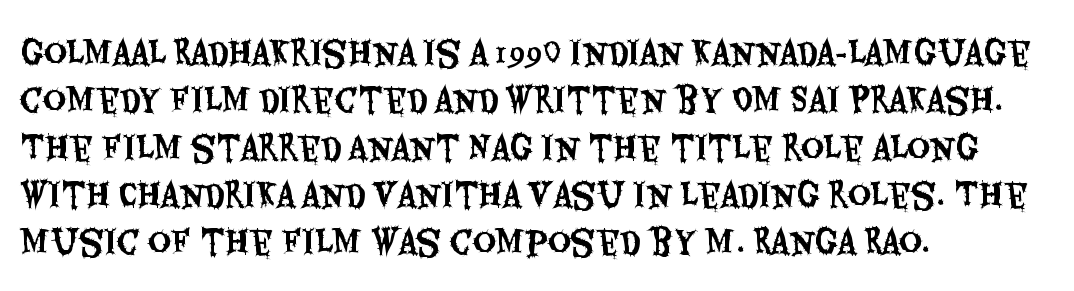
Q: Is the text italic (slanted)? A: No, it is upright.
Q: Is the typeface a serif or a sans-serif typeface? A: Sans-serif.
Q: Is the text underlined? A: No.
Q: How is the paragraph aligned? A: Left-aligned.
Q: Is the spacing between letters normal or unusually wide? A: Normal.
Q: Is the spacing between lines tight, normal or loose? A: Normal.
Q: Width (condensed, normal, or wide)? A: Condensed.
Q: Stroke contrast? A: Medium.
Q: x-height? A: Large.
Q: Monospaced? A: No.
